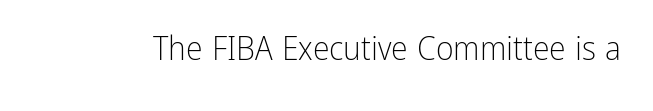
Tall strokes in this sample are plumb rather than angled. Observe the ordinary spacing: letters are neighbours, not strangers. The area under the type is left untouched. Nothing heavy about these letters — not bold at all.
